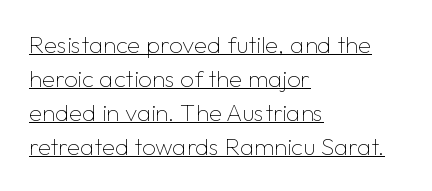
Q: Is the text bold? A: No.
Q: Is the text italic (slanted)? A: No, it is upright.
Q: Is the text underlined? A: Yes.
Q: How is the paragraph aligned? A: Left-aligned.
Q: Is the spacing between letters normal or unusually wide? A: Normal.
Q: Is the spacing between lines tight, normal or loose? A: Normal.
